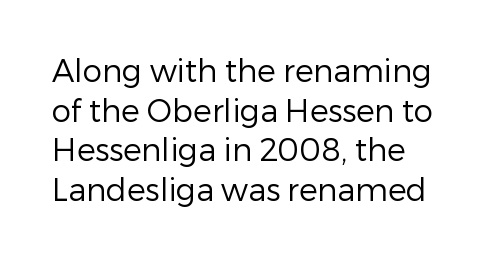
The image shows 31 px regular-weight sans-serif type, upright; set normal line spacing (1.28x), normal letter spacing, not underlined; low stroke contrast and a medium x-height.
